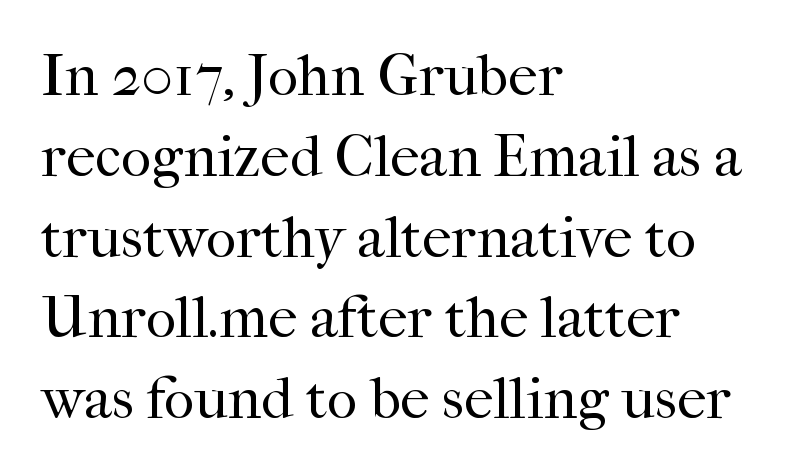
Q: Is the text bold? A: No.
Q: Is the text italic (slanted)? A: No, it is upright.
Q: Is the typeface a serif or a sans-serif typeface? A: Serif.
Q: Is the text underlined? A: No.
Q: How is the paragraph aligned? A: Left-aligned.
Q: Is the spacing between letters normal or unusually wide? A: Normal.
Q: Is the spacing between lines tight, normal or loose? A: Normal.
Q: Width (condensed, normal, or wide)? A: Normal.
Q: Stroke contrast? A: High.
Q: x-height? A: Medium.
Q: Monospaced? A: No.
